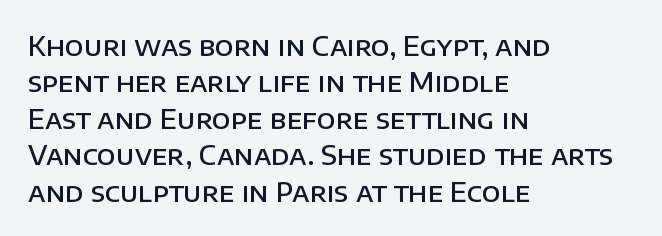
Heft: intermediate — a semibold. The block of text has a typical density, with ordinary space between rows. Descenders hang freely into open space. The rendering anchors every line to the left-hand side.
